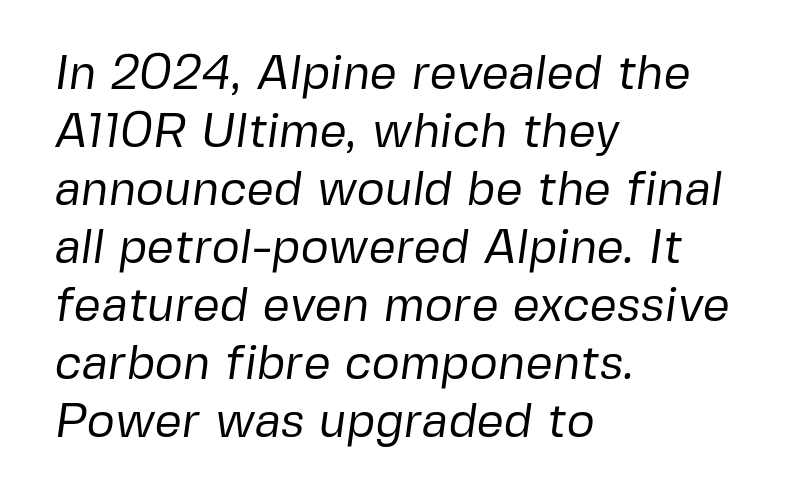
{"serif": "no", "bold": "no", "weight": "regular", "width": "normal", "stroke_contrast": "low", "x_height": "medium", "monospaced": "no", "underline": "no", "align": "left", "line_spacing_ratio": 1.21, "letter_spacing": "normal", "letter_spacing_em": 0.0, "glyph_px": 48}
